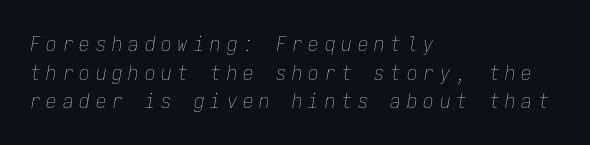
Q: Is the text bold? A: No.
Q: Is the text italic (slanted)? A: Yes, it leans right by about 9 degrees.
Q: Is the text underlined? A: No.
Q: How is the paragraph aligned? A: Left-aligned.
Q: Is the spacing between letters normal or unusually wide? A: Unusually wide.
Q: Is the spacing between lines tight, normal or loose? A: Normal.
